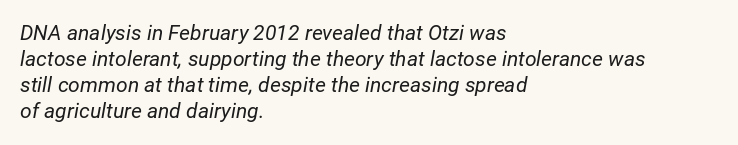
The image shows 21 px text type, italic (leaning right); set left-aligned, line spacing 1.24x, normal letter spacing, not underlined.
